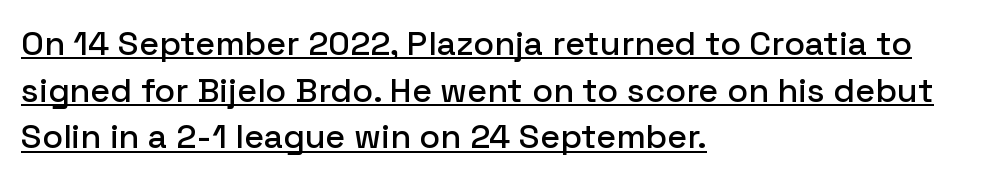
Q: Is the text italic (slanted)? A: No, it is upright.
Q: Is the typeface a serif or a sans-serif typeface? A: Sans-serif.
Q: Is the text underlined? A: Yes.
Q: How is the paragraph aligned? A: Left-aligned.
Q: Is the spacing between letters normal or unusually wide? A: Normal.
Q: Is the spacing between lines tight, normal or loose? A: Normal.
Q: Width (condensed, normal, or wide)? A: Normal.
Q: Stroke contrast? A: Low.
Q: x-height? A: Medium.
Q: Monospaced? A: No.
